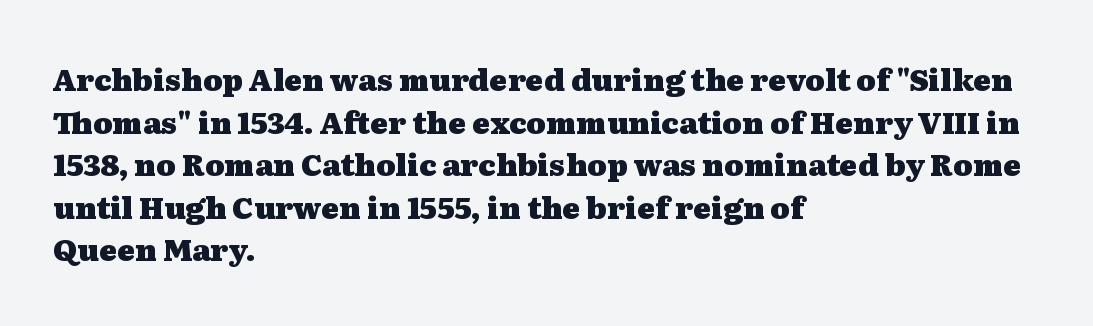
Q: Is the text bold? A: Yes.
Q: Is the text italic (slanted)? A: No, it is upright.
Q: Is the typeface a serif or a sans-serif typeface? A: Serif.
Q: Is the text underlined? A: No.
Q: How is the paragraph aligned? A: Left-aligned.
Q: Is the spacing between letters normal or unusually wide? A: Normal.
Q: Is the spacing between lines tight, normal or loose? A: Normal.
Q: Width (condensed, normal, or wide)? A: Wide.
Q: Stroke contrast? A: Medium.
Q: x-height? A: Medium.
Q: Monospaced? A: No.
